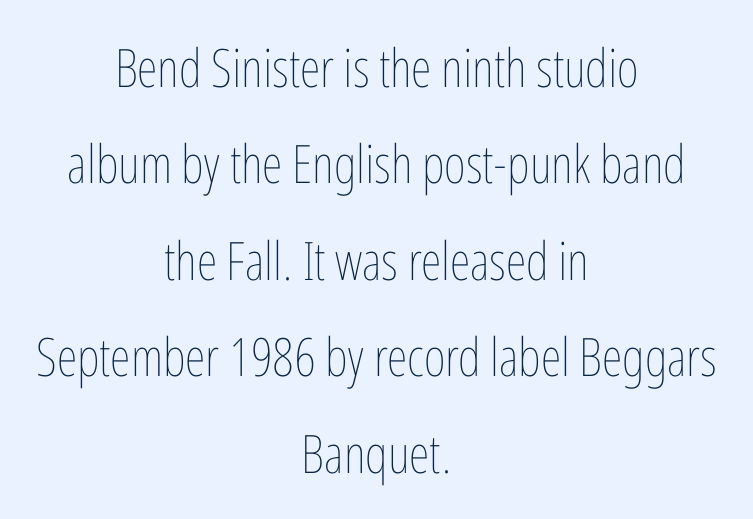
{"italic": "no", "bold": "no", "weight": "thin", "width": "condensed", "stroke_contrast": "low", "x_height": "medium", "monospaced": "no", "underline": "no", "align": "center", "line_spacing_ratio": 1.82, "letter_spacing": "normal", "letter_spacing_em": 0.0, "glyph_px": 53}
